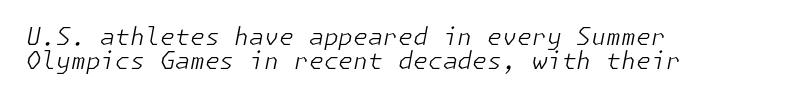
{"italic": "yes", "lean": "right", "slant_degrees": 11, "bold": "no", "underline": "no", "align": "left", "line_spacing": "tight", "line_spacing_ratio": 0.99, "letter_spacing": "normal", "letter_spacing_em": 0.0, "glyph_px": 24}
